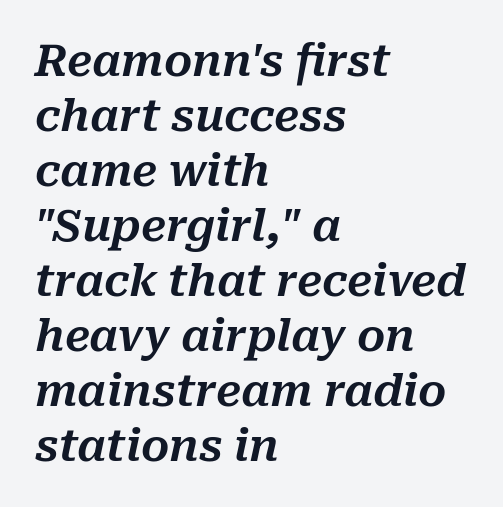
{"italic": "yes", "lean": "right", "slant_degrees": 10, "width": "normal", "stroke_contrast": "medium", "x_height": "medium", "monospaced": "no", "underline": "no", "align": "left", "line_spacing": "normal", "line_spacing_ratio": 1.25, "letter_spacing": "normal", "letter_spacing_em": 0.0, "glyph_px": 44}
